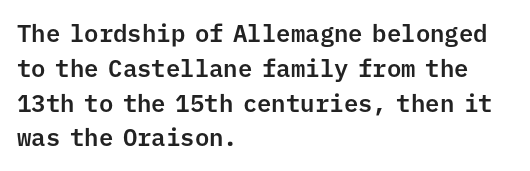
{"italic": "no", "underline": "no", "align": "left", "line_spacing": "normal", "line_spacing_ratio": 1.45, "letter_spacing": "normal", "letter_spacing_em": 0.0, "glyph_px": 24}
